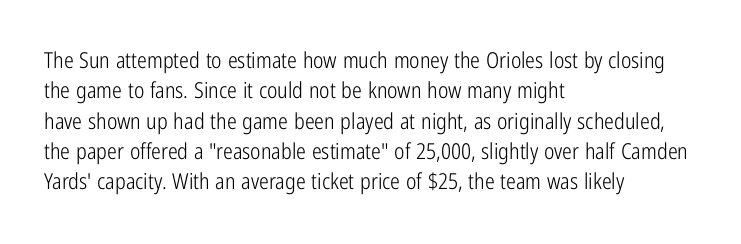
A quiet, ordinary-to-light weight characterises the typeface. The text block is weighted toward the left margin, trailing off unevenly rightward. This rendering leaves character spacing at its baseline value. Characters remain perfectly vertical along every line. The strip under each line holds only bare page.
